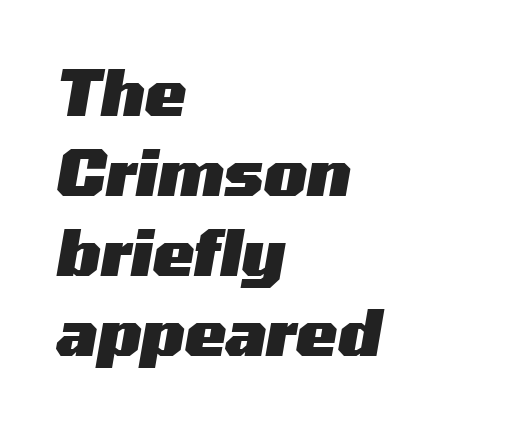
Q: Is the text bold? A: Yes.
Q: Is the text italic (slanted)? A: Yes, it leans right by about 10 degrees.
Q: Is the text underlined? A: No.
Q: How is the paragraph aligned? A: Left-aligned.
Q: Is the spacing between letters normal or unusually wide? A: Normal.
Q: Is the spacing between lines tight, normal or loose? A: Normal.
Q: Width (condensed, normal, or wide)? A: Wide.
Q: Stroke contrast? A: Medium.
Q: x-height? A: Medium.
Q: Monospaced? A: No.
